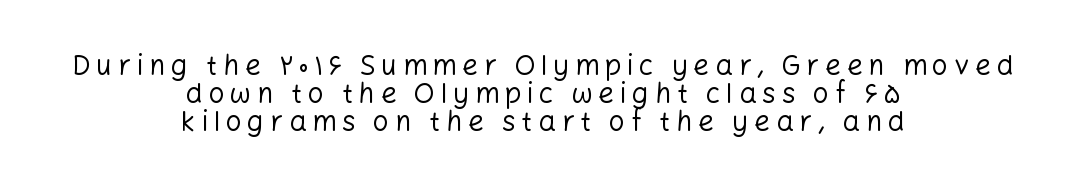
The image shows 28 px regular-weight sans-serif type, upright; set centered, tight line spacing (1.0x), unusually wide letter spacing (+0.2 em), not underlined; low stroke contrast and a medium x-height.
